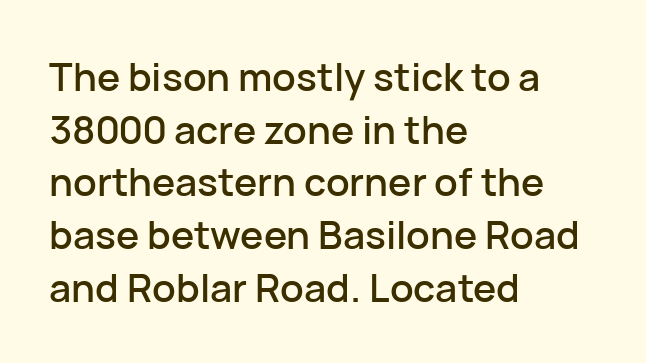
Q: Is the text italic (slanted)? A: No, it is upright.
Q: Is the typeface a serif or a sans-serif typeface? A: Sans-serif.
Q: Is the text underlined? A: No.
Q: How is the paragraph aligned? A: Left-aligned.
Q: Is the spacing between letters normal or unusually wide? A: Normal.
Q: Is the spacing between lines tight, normal or loose? A: Normal.
Q: Width (condensed, normal, or wide)? A: Normal.
Q: Stroke contrast? A: Low.
Q: x-height? A: Medium.
Q: Monospaced? A: No.
